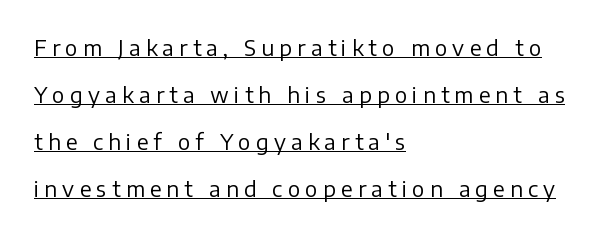
What decoration does the sample have? An underline. Where is the straight margin? On the left. The rendering inserts visible extra space after every character. Vertical spacing — loose. Is the stroke heavy? The answer is a plain regular-or-lighter.
